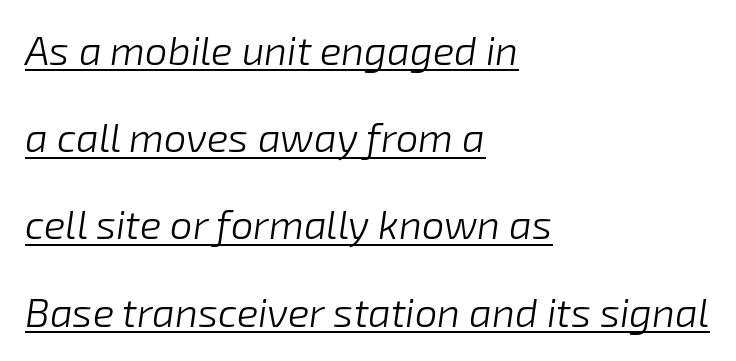
The font is comparable to plain body text, perhaps lighter. Does the copy run flush right? No — it runs flush left. Note the varied advance widths — an 'i' is clearly narrower than an 'm'. Slant detected: the letters are inclined. The space between consecutive lines is lavish. The words here are underlined.
